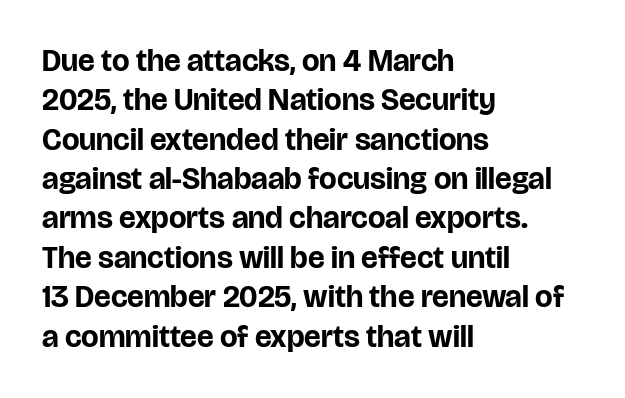
The paragraph has a hard left edge and a soft right edge. Students, this is bold: see how much ink each stroke carries. What kind of face is this? One without serifs — a sans. The rendering keeps characters at their native spacing. A roman cut, with each character standing at attention.
